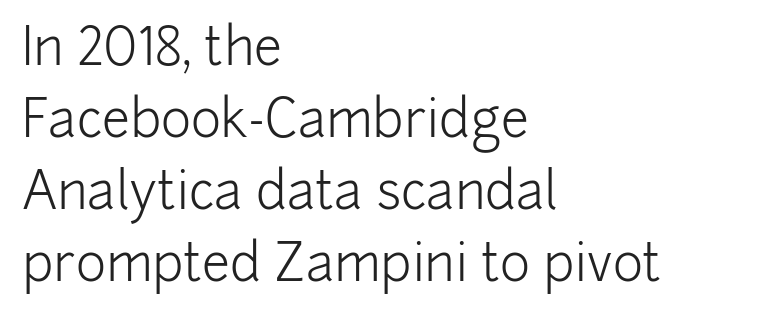
This is roman type, the default non-slanted kind. A typesetter would call this leading conventional body-copy spacing. Students, note that the glyphs here touch the page at normal intervals. The glyphs in this specimen are sans serif.
